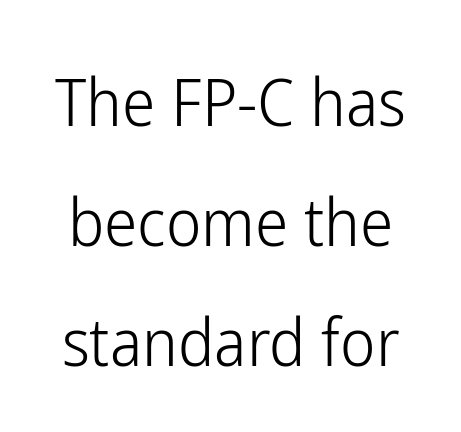
Q: Is the text bold? A: No.
Q: Is the text italic (slanted)? A: No, it is upright.
Q: Is the typeface a serif or a sans-serif typeface? A: Sans-serif.
Q: Is the text underlined? A: No.
Q: Is the spacing between letters normal or unusually wide? A: Normal.
Q: Width (condensed, normal, or wide)? A: Condensed.
Q: Stroke contrast? A: Low.
Q: x-height? A: Medium.
Q: Monospaced? A: No.
